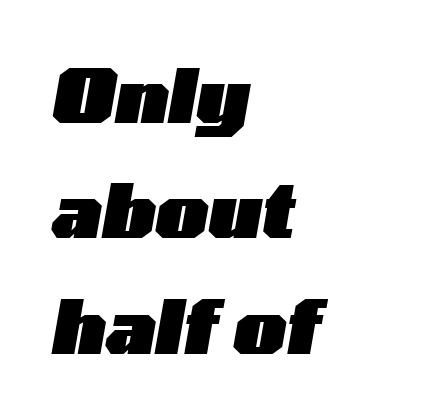
Q: Is the text bold? A: Yes.
Q: Is the text italic (slanted)? A: Yes, it leans right by about 10 degrees.
Q: Is the text underlined? A: No.
Q: How is the paragraph aligned? A: Left-aligned.
Q: Is the spacing between letters normal or unusually wide? A: Normal.
Q: Is the spacing between lines tight, normal or loose? A: Normal.
Q: Width (condensed, normal, or wide)? A: Wide.
Q: Stroke contrast? A: Low.
Q: x-height? A: Medium.
Q: Monospaced? A: No.
